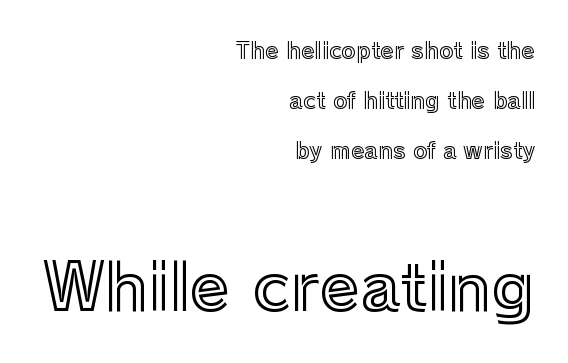
Q: Is the text italic (slanted)? A: No, it is upright.
Q: Is the text underlined? A: No.
Q: How is the paragraph aligned? A: Right-aligned.
Q: Is the spacing between letters normal or unusually wide? A: Normal.
Q: Is the spacing between lines tight, normal or loose? A: Loose.
Q: Which block of text is set in a larger size, the first (top) or the second (bottom)? A: The second (bottom) one.
Q: Width (condensed, normal, or wide)? A: Normal.
Q: x-height? A: Medium.
Q: Monospaced? A: No.
